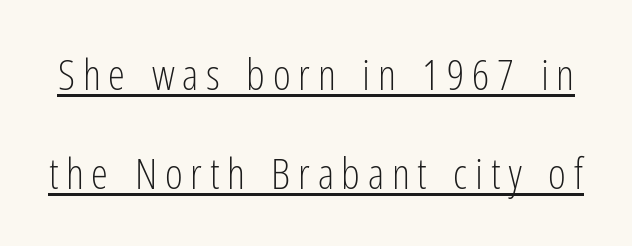
The image shows 43 px light, condensed sans-serif type, upright; set loose line spacing (2.3x), underlined; low stroke contrast and a medium x-height.
